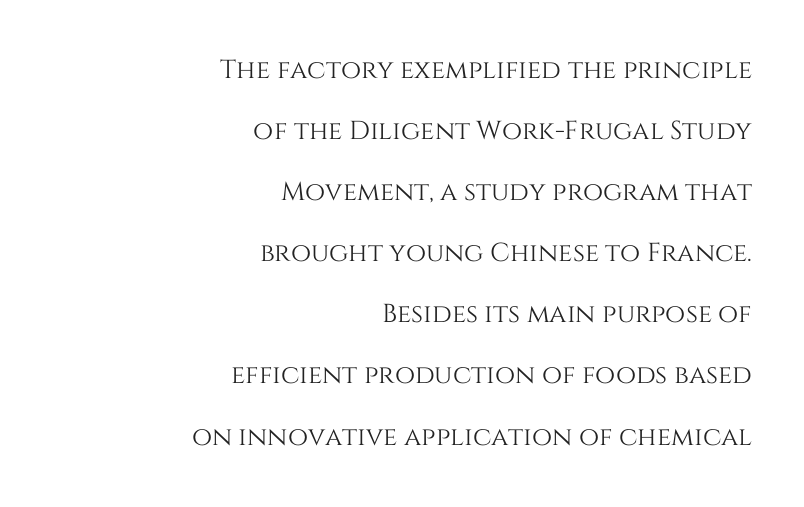
The line texture is even and compact thanks to regular tracking. A student would call this right alignment; a typographer would say flush right, rag left. You could fit nearly another row in the gap between these rows. Is there any slant? The stems are plumb.
